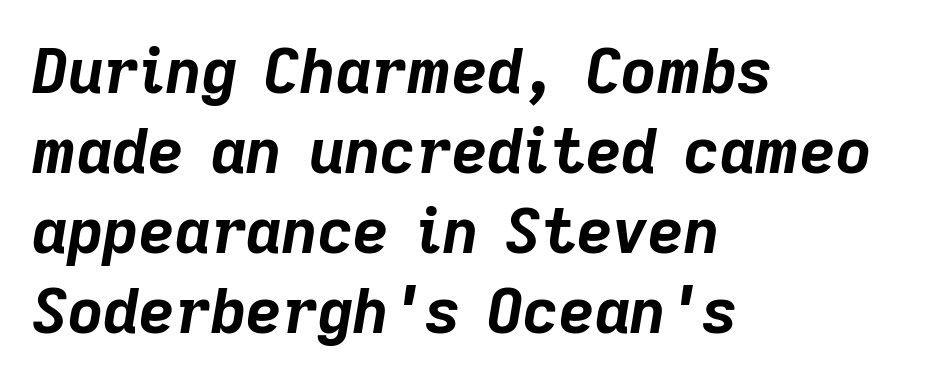
A typesetter would call this leading conventional body-copy spacing. The type is set solid horizontally, with unmodified tracking. Every character sits at an angle, as italics do. Each letter keeps its own natural width here, so spacing adapts to shape. The foot of each line stays bare and open.
